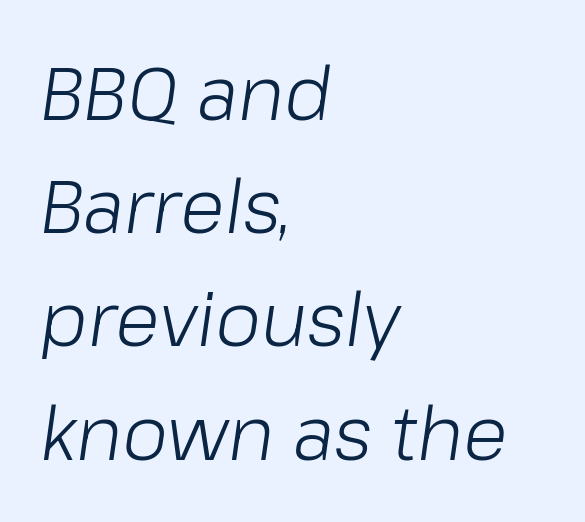
The image shows 74 px light type, italic (leaning right); set left-aligned, normal line spacing (1.53x), normal letter spacing, not underlined; low stroke contrast and a medium x-height.
